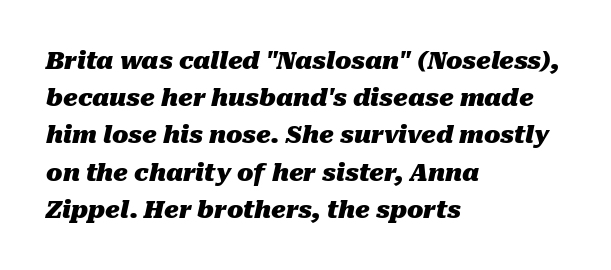
{"italic": "yes", "lean": "right", "slant_degrees": 10, "bold": "yes", "underline": "no", "align": "left", "line_spacing": "normal", "line_spacing_ratio": 1.55, "letter_spacing": "normal", "letter_spacing_em": 0.0, "glyph_px": 24}
